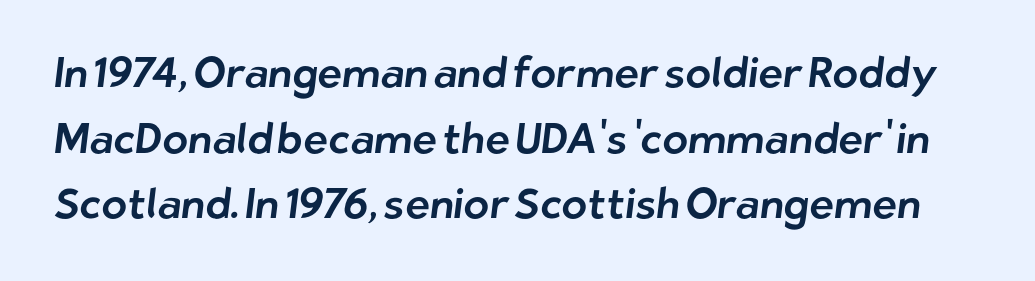
The image shows 42 px sans-serif type; set normal line spacing (1.56x), normal letter spacing, not underlined; low stroke contrast and a medium x-height.
